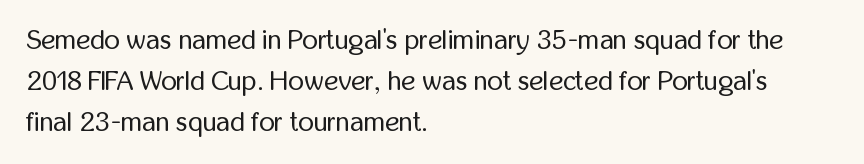
The image shows 27 px text type, upright; set left-aligned, normal line spacing (1.52x), normal letter spacing, not underlined.
